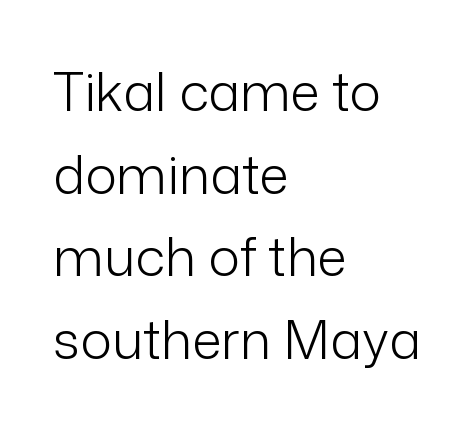
The typeface chosen for these lines omits serifs. The gaps between neighbouring characters are ordinary and unremarkable. The rendering anchors every line to the left-hand side. The glyphs are unaccompanied by any horizontal stroke below them. Whoever set this chose a conventional vertical rhythm. Italic? Not at all — the glyphs are vertical.
